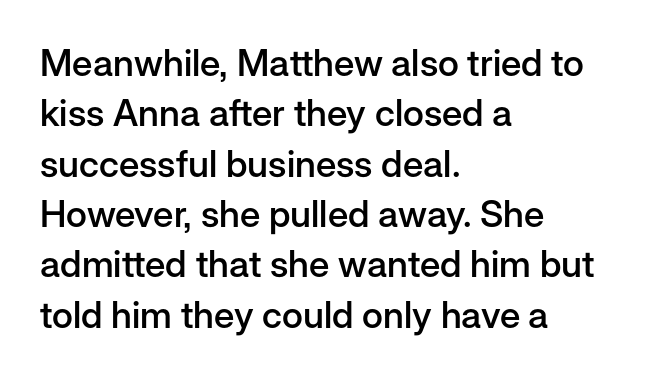
The image shows 37 px semibold sans-serif type, upright; set left-aligned, normal line spacing (1.36x), normal letter spacing, not underlined; low stroke contrast and a medium x-height.
